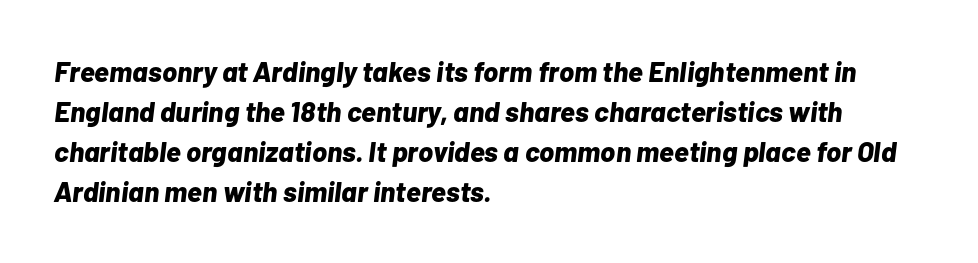
The image shows 28 px bold type, italic (leaning right); set left-aligned, normal line spacing (1.43x), normal letter spacing, not underlined; low stroke contrast and a medium x-height.
